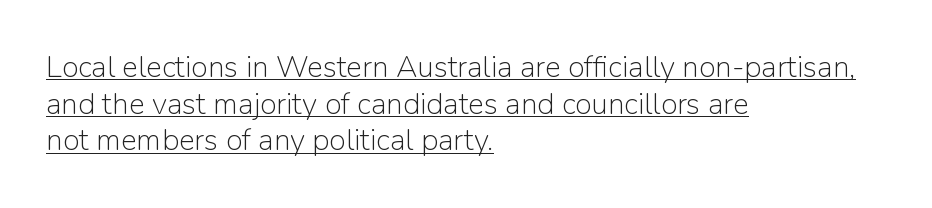
{"serif": "no", "italic": "no", "bold": "no", "weight": "light", "width": "normal", "stroke_contrast": "low", "x_height": "medium", "monospaced": "no", "underline": "yes", "align": "left", "line_spacing_ratio": 1.22, "letter_spacing": "normal", "letter_spacing_em": 0.0, "glyph_px": 30}
